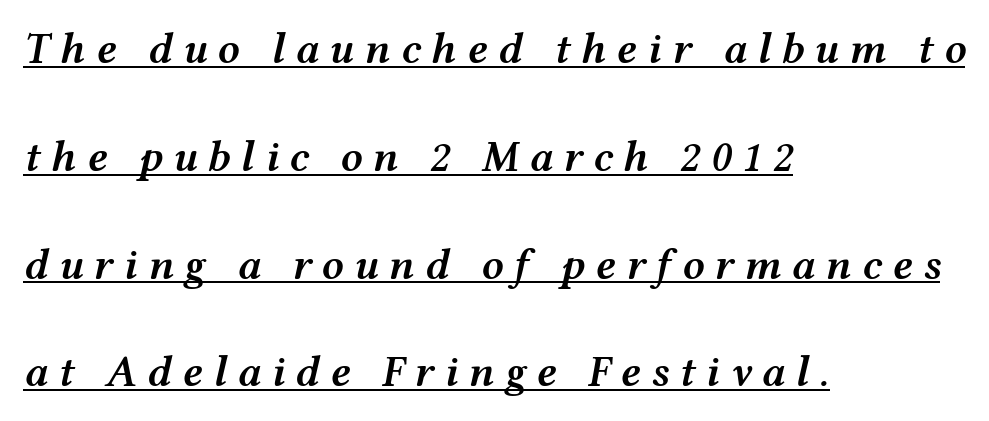
The image shows 44 px semibold, wide type, italic (leaning right); set left-aligned, loose line spacing (2.45x), unusually wide letter spacing (+0.23 em), underlined; medium stroke contrast and a medium x-height.
